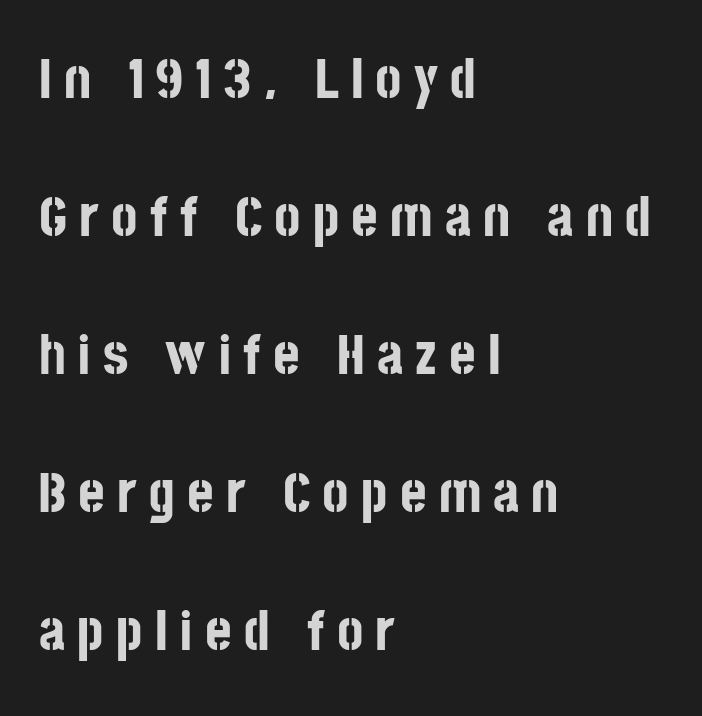
How would I describe the line gaps? Wide and relaxed. The foot of each line stays bare and open. Nope, no serifs anywhere on these letters. Ascenders rise straight up at ninety degrees. This sample has the flowing, uneven cadence of proportional lettering.
